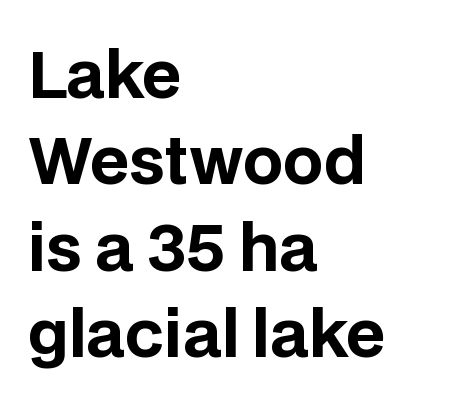
The image shows 63 px bold sans-serif type, upright; set left-aligned, normal line spacing (1.37x), normal letter spacing, not underlined; low stroke contrast and a large x-height.
